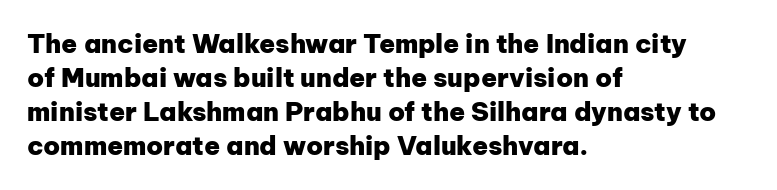
Typeset ragged right — the left edge is the straight one. Words float on clear page, feet unadorned. Vertically, the passage feels balanced, rows spaced as you'd expect. This sample uses plain, unmodified letter spacing. Summary of weight: heavy, a full bold. Characters remain perfectly vertical along every line.
